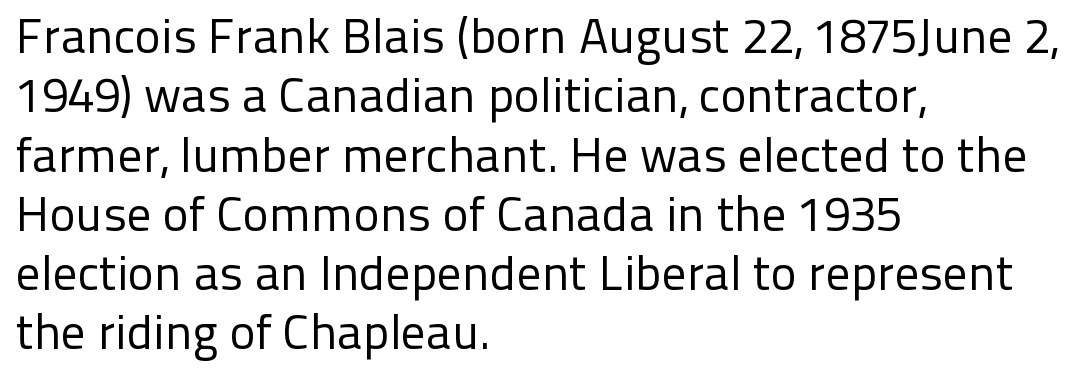
{"serif": "no", "italic": "no", "bold": "no", "weight": "regular", "width": "normal", "stroke_contrast": "low", "x_height": "medium", "monospaced": "no", "underline": "no", "align": "left", "line_spacing_ratio": 1.21, "letter_spacing": "normal", "letter_spacing_em": 0.0, "glyph_px": 49}
